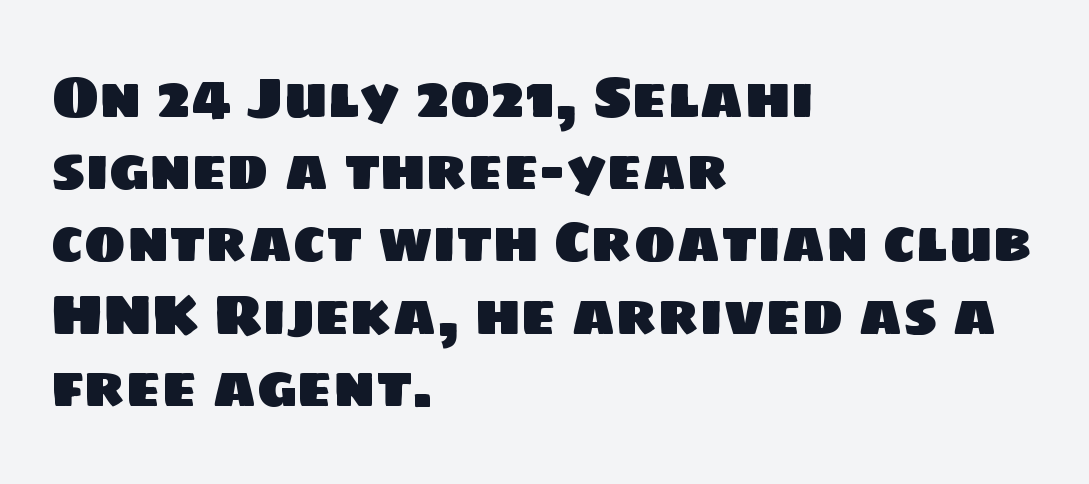
The passage shown is typed in a proportional face where columns would drift. The letters sit at their default tracking, neither squeezed nor spread. Regarding serifs, this sample does without them. Interline gaps are of average width in this sample.
